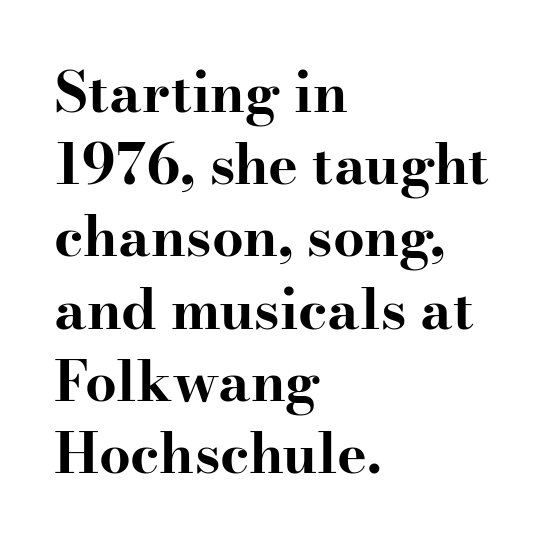
The image shows 56 px bold, wide serif type, upright; set left-aligned, normal line spacing (1.29x), normal letter spacing, not underlined; high stroke contrast and a small x-height.
